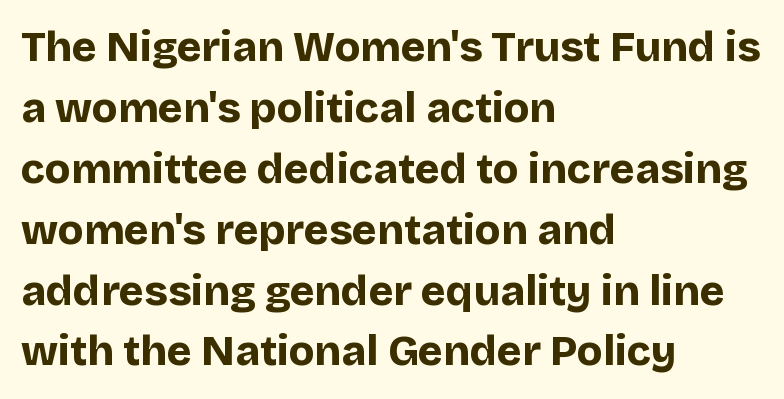
Q: Is the text bold? A: Yes.
Q: Is the text italic (slanted)? A: No, it is upright.
Q: Is the typeface a serif or a sans-serif typeface? A: Sans-serif.
Q: Is the text underlined? A: No.
Q: How is the paragraph aligned? A: Left-aligned.
Q: Is the spacing between letters normal or unusually wide? A: Normal.
Q: Is the spacing between lines tight, normal or loose? A: Normal.
Q: Width (condensed, normal, or wide)? A: Normal.
Q: Stroke contrast? A: Low.
Q: x-height? A: Large.
Q: Monospaced? A: No.
